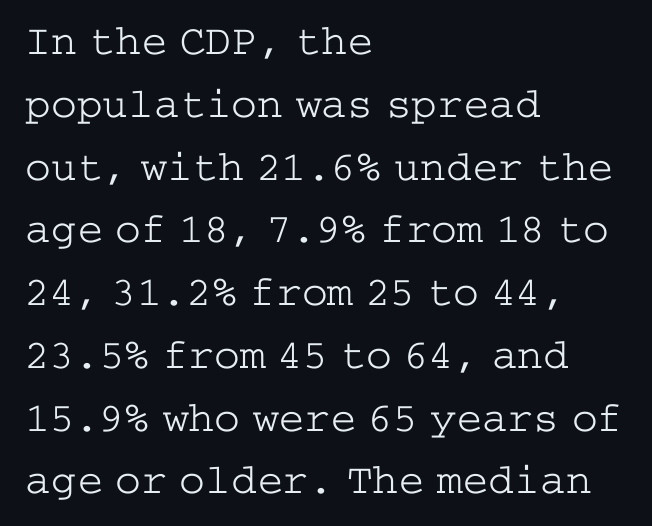
{"serif": "yes", "italic": "no", "bold": "no", "weight": "light", "width": "wide", "stroke_contrast": "low", "x_height": "medium", "underline": "no", "align": "left", "line_spacing": "normal", "line_spacing_ratio": 1.46, "letter_spacing": "normal", "letter_spacing_em": 0.0, "glyph_px": 43}
